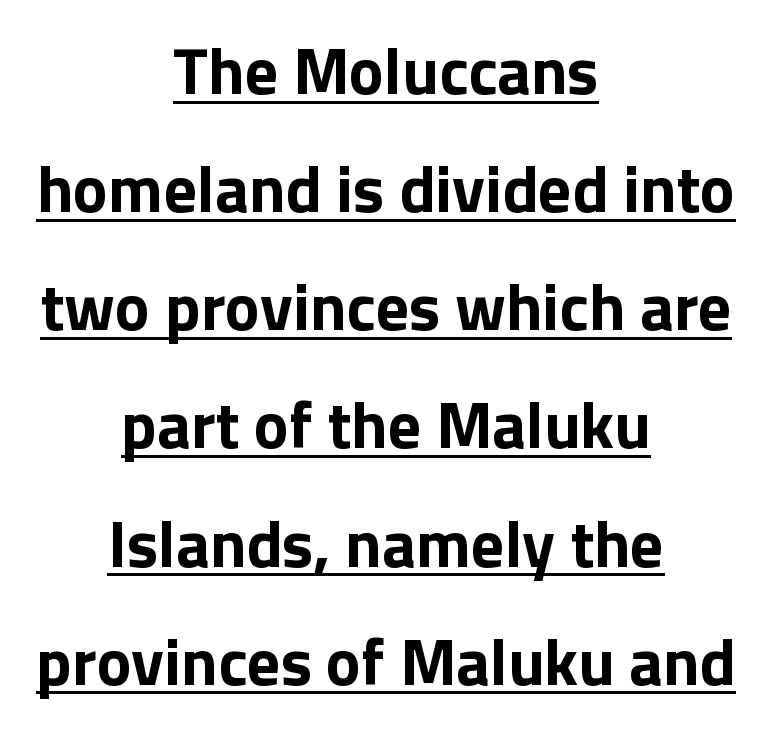
The image shows 66 px bold sans-serif type, upright; set centered, line spacing 1.79x, normal letter spacing, underlined; low stroke contrast and a medium x-height.
